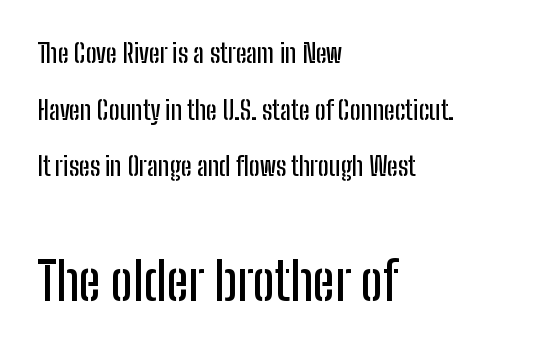
{"serif": "no", "italic": "no", "width": "condensed", "stroke_contrast": "low", "x_height": "medium", "monospaced": "no", "underline": "no", "align": "left", "line_spacing": "loose", "line_spacing_ratio": 2.18, "letter_spacing": "normal", "letter_spacing_em": 0.0, "larger_block": "second", "size_ratio": 2.0, "glyph_px": 52}
